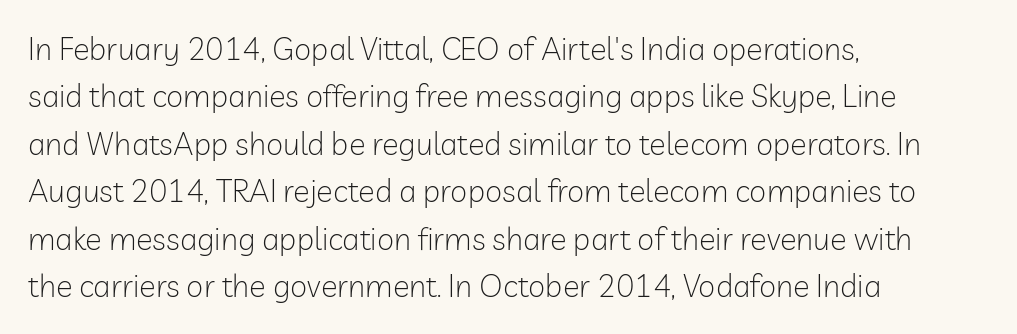
The image shows 31 px light sans-serif type, upright; set left-aligned, normal line spacing (1.53x), normal letter spacing, not underlined; low stroke contrast and a medium x-height.
